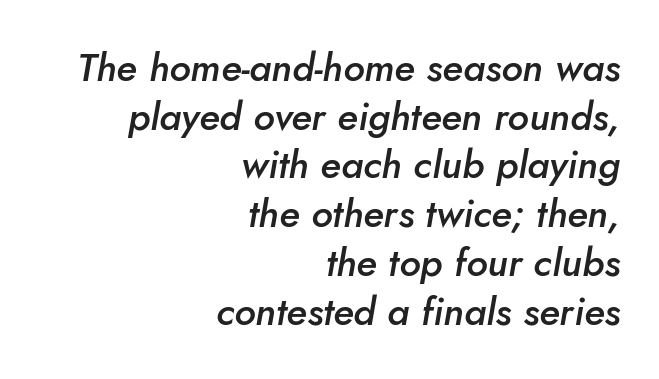
Q: Is the text bold? A: Semi-bold.
Q: Is the text italic (slanted)? A: Yes, it leans right by about 10 degrees.
Q: Is the text underlined? A: No.
Q: How is the paragraph aligned? A: Right-aligned.
Q: Is the spacing between letters normal or unusually wide? A: Normal.
Q: Is the spacing between lines tight, normal or loose? A: Normal.
Q: Width (condensed, normal, or wide)? A: Normal.
Q: Stroke contrast? A: Low.
Q: x-height? A: Small.
Q: Monospaced? A: No.
